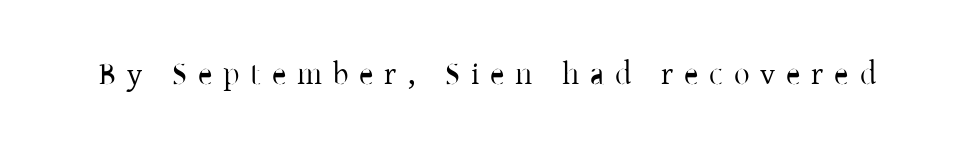
The image shows 31 px regular-weight serif type, upright; set unusually wide letter spacing (+0.35 em), not underlined; low stroke contrast and a medium x-height.
